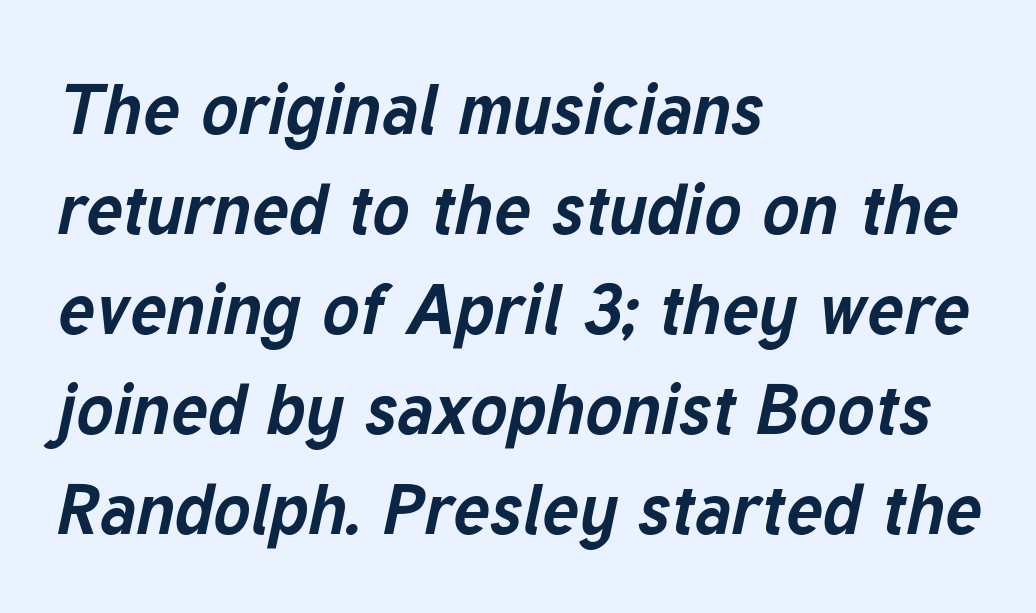
The image shows 70 px bold type, italic (leaning right); set left-aligned, normal line spacing (1.43x), normal letter spacing, not underlined; low stroke contrast and a medium x-height.
